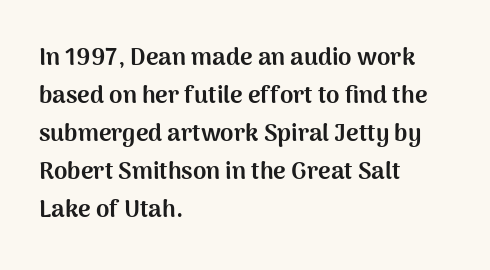
{"italic": "no", "bold": "yes", "underline": "no", "align": "left", "line_spacing": "normal", "line_spacing_ratio": 1.58, "letter_spacing": "normal", "letter_spacing_em": 0.0, "glyph_px": 24}
